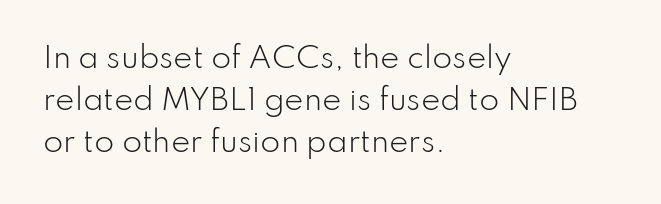
{"serif": "no", "italic": "no", "bold": "no", "weight": "light", "width": "normal", "stroke_contrast": "low", "x_height": "small", "monospaced": "no", "underline": "no", "align": "left", "line_spacing": "normal", "line_spacing_ratio": 1.45, "letter_spacing": "normal", "letter_spacing_em": 0.0, "glyph_px": 29}
